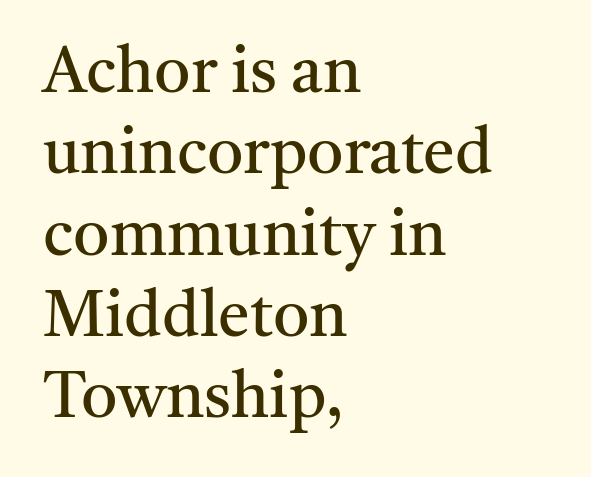
Q: Is the text bold? A: No.
Q: Is the text italic (slanted)? A: No, it is upright.
Q: Is the typeface a serif or a sans-serif typeface? A: Serif.
Q: Is the text underlined? A: No.
Q: How is the paragraph aligned? A: Left-aligned.
Q: Is the spacing between letters normal or unusually wide? A: Normal.
Q: Is the spacing between lines tight, normal or loose? A: Normal.
Q: Width (condensed, normal, or wide)? A: Normal.
Q: Stroke contrast? A: Medium.
Q: x-height? A: Medium.
Q: Monospaced? A: No.
